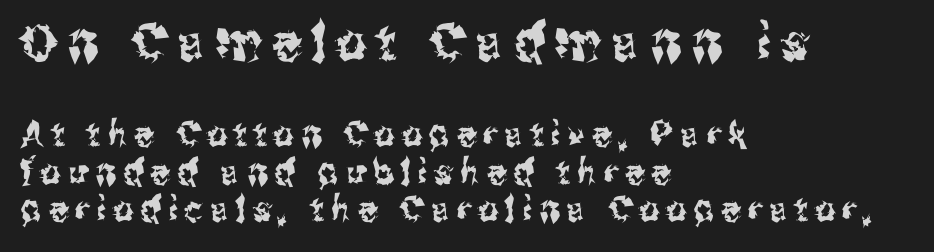
{"serif": "no", "italic": "no", "width": "condensed", "stroke_contrast": "medium", "x_height": "medium", "monospaced": "no", "underline": "no", "align": "left", "line_spacing": "tight", "line_spacing_ratio": 1.08, "letter_spacing": "wide", "letter_spacing_em": 0.21, "larger_block": "first", "size_ratio": 1.49, "glyph_px": 52}
